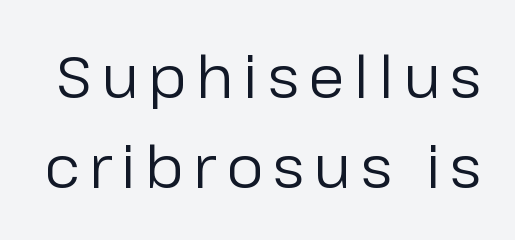
Q: Is the text bold? A: No.
Q: Is the text italic (slanted)? A: No, it is upright.
Q: Is the typeface a serif or a sans-serif typeface? A: Sans-serif.
Q: Is the text underlined? A: No.
Q: Is the spacing between lines tight, normal or loose? A: Normal.
Q: Width (condensed, normal, or wide)? A: Normal.
Q: Stroke contrast? A: Low.
Q: x-height? A: Medium.
Q: Monospaced? A: No.
